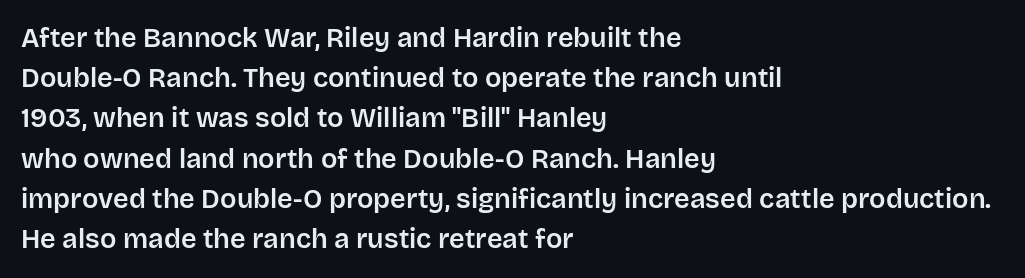
The image shows 27 px text type, upright; set left-aligned, normal line spacing (1.49x), normal letter spacing, not underlined.
